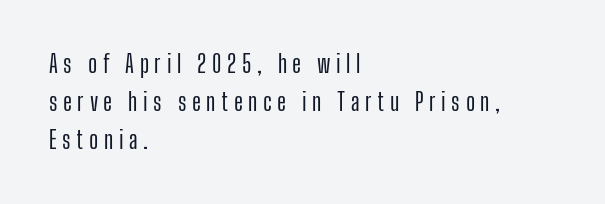
Honestly, the letter spacing is so wide it's the main thing you notice. Teacher's note: observe the even left margin — that is flush-left alignment. The glyphs are unaccompanied by any horizontal stroke below them. The lettering stays uniformly vertical, giving the passage a roman look. What's the leading like? Ordinary, nothing unusual.
